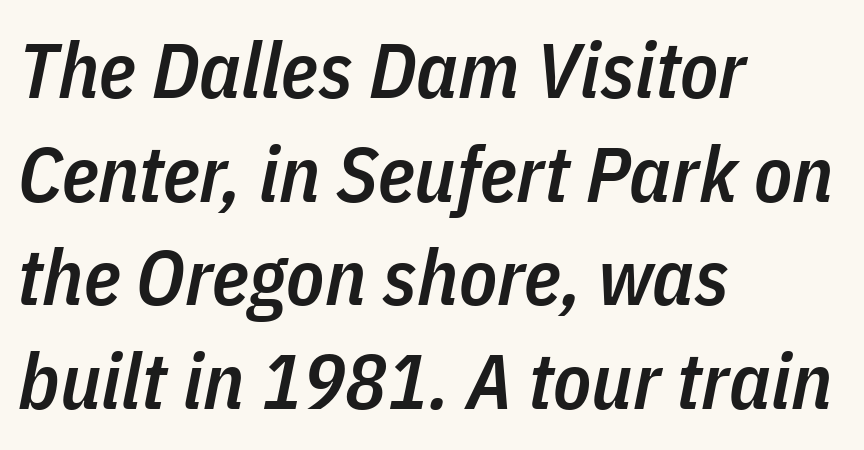
What weight is shown? A semibold, between regular and bold. Rule under the text: the space is simply empty. This sample uses plain, unmodified letter spacing. Left-aligned paragraph, ragged on the right. Is the type slanted? Yes — the strokes lean at a clear angle.
